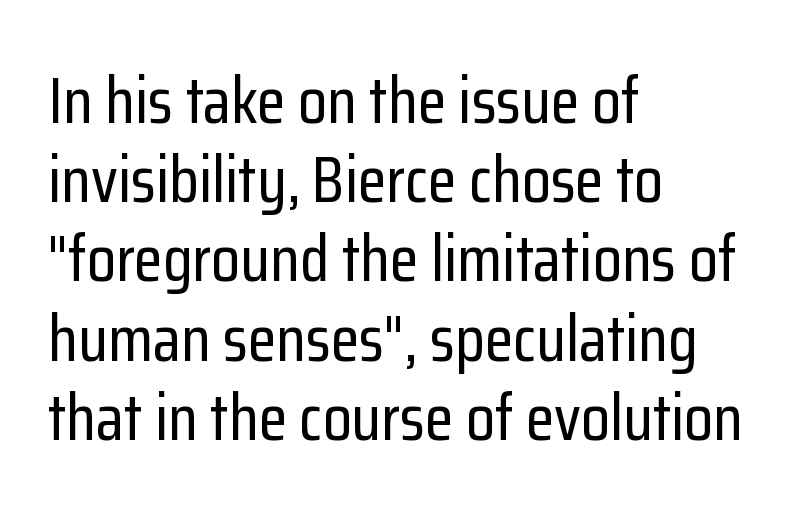
No italicization has been applied; the sample stays upright. Each row of text sits above clean, open space. Think of a printed novel: that variable character pitch is what you see here. This is sans-serif lettering, the kind often seen on screens and signage. Words appear dense and cohesive because spacing is normal.
